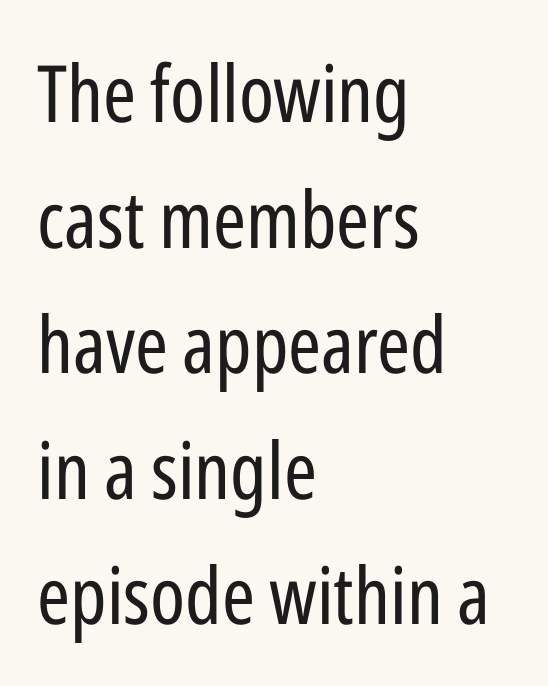
Q: Is the text bold? A: No.
Q: Is the text italic (slanted)? A: No, it is upright.
Q: Is the typeface a serif or a sans-serif typeface? A: Sans-serif.
Q: Is the text underlined? A: No.
Q: How is the paragraph aligned? A: Left-aligned.
Q: Is the spacing between letters normal or unusually wide? A: Normal.
Q: Is the spacing between lines tight, normal or loose? A: Normal.
Q: Width (condensed, normal, or wide)? A: Condensed.
Q: Stroke contrast? A: Low.
Q: x-height? A: Medium.
Q: Monospaced? A: No.
